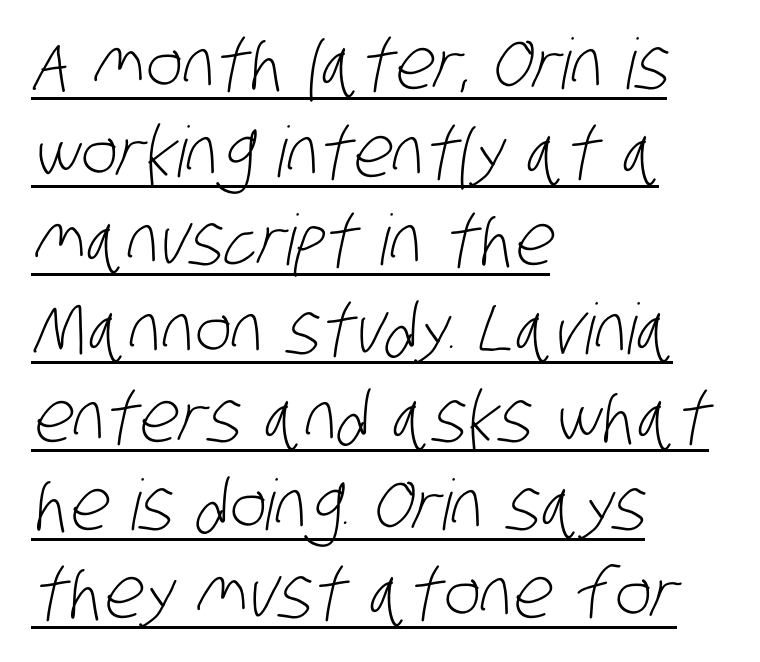
Q: Is the text bold? A: No.
Q: Is the typeface a serif or a sans-serif typeface? A: Sans-serif.
Q: Is the text underlined? A: Yes.
Q: How is the paragraph aligned? A: Left-aligned.
Q: Is the spacing between letters normal or unusually wide? A: Normal.
Q: Is the spacing between lines tight, normal or loose? A: Normal.
Q: Width (condensed, normal, or wide)? A: Condensed.
Q: Stroke contrast? A: Low.
Q: x-height? A: Large.
Q: Monospaced? A: No.
